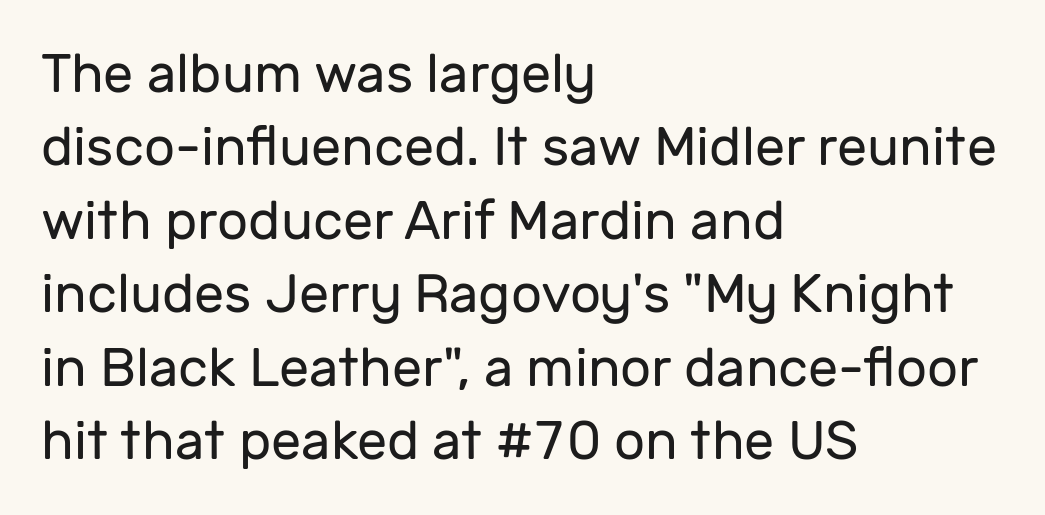
Q: Is the text bold? A: No.
Q: Is the text italic (slanted)? A: No, it is upright.
Q: Is the typeface a serif or a sans-serif typeface? A: Sans-serif.
Q: Is the text underlined? A: No.
Q: How is the paragraph aligned? A: Left-aligned.
Q: Is the spacing between letters normal or unusually wide? A: Normal.
Q: Is the spacing between lines tight, normal or loose? A: Normal.
Q: Width (condensed, normal, or wide)? A: Normal.
Q: Stroke contrast? A: Low.
Q: x-height? A: Medium.
Q: Monospaced? A: No.
